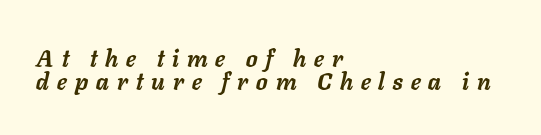
{"italic": "yes", "lean": "right", "slant_degrees": 11, "bold": "yes", "underline": "no", "align": "left", "line_spacing": "tight", "line_spacing_ratio": 0.97, "letter_spacing": "wide", "letter_spacing_em": 0.34, "glyph_px": 24}
